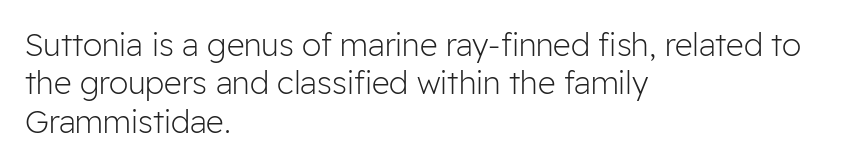
Q: Is the text bold? A: No.
Q: Is the text italic (slanted)? A: No, it is upright.
Q: Is the typeface a serif or a sans-serif typeface? A: Sans-serif.
Q: Is the text underlined? A: No.
Q: How is the paragraph aligned? A: Left-aligned.
Q: Is the spacing between letters normal or unusually wide? A: Normal.
Q: Width (condensed, normal, or wide)? A: Normal.
Q: Stroke contrast? A: Low.
Q: x-height? A: Medium.
Q: Monospaced? A: No.
